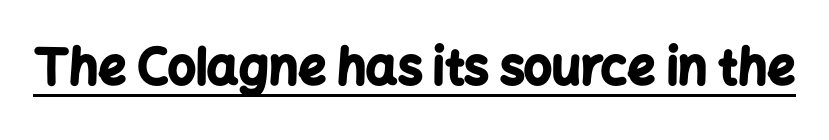
{"serif": "no", "italic": "no", "bold": "yes", "weight": "bold", "width": "normal", "stroke_contrast": "low", "x_height": "medium", "monospaced": "no", "underline": "yes", "letter_spacing": "normal", "letter_spacing_em": 0.0, "glyph_px": 49}
